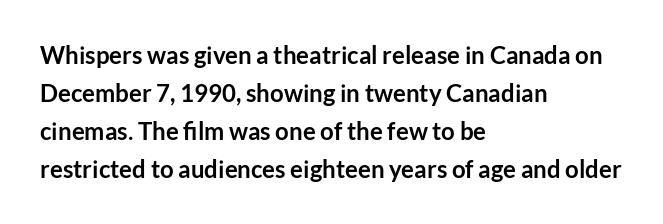
{"italic": "no", "bold": "yes", "underline": "no", "align": "left", "line_spacing": "normal", "line_spacing_ratio": 1.58, "letter_spacing": "normal", "letter_spacing_em": 0.0, "glyph_px": 24}
